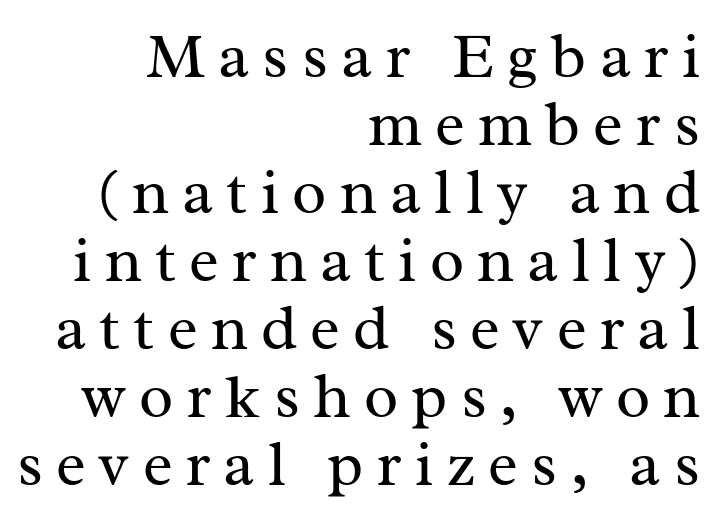
Q: Is the text bold? A: No.
Q: Is the text italic (slanted)? A: No, it is upright.
Q: Is the typeface a serif or a sans-serif typeface? A: Serif.
Q: Is the text underlined? A: No.
Q: How is the paragraph aligned? A: Right-aligned.
Q: Is the spacing between letters normal or unusually wide? A: Unusually wide.
Q: Is the spacing between lines tight, normal or loose? A: Tight.
Q: Width (condensed, normal, or wide)? A: Normal.
Q: Stroke contrast? A: Medium.
Q: x-height? A: Medium.
Q: Monospaced? A: No.
